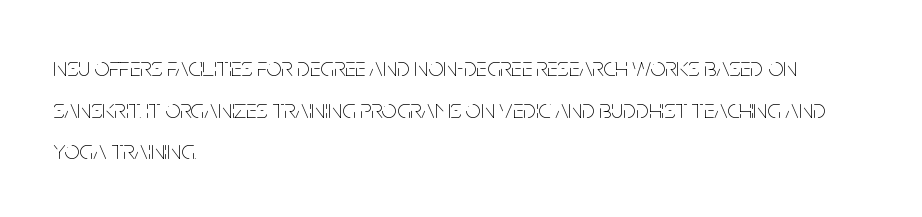
{"italic": "no", "bold": "no", "underline": "no", "align": "left", "line_spacing": "normal", "line_spacing_ratio": 1.54, "letter_spacing": "normal", "letter_spacing_em": 0.0, "glyph_px": 27}
